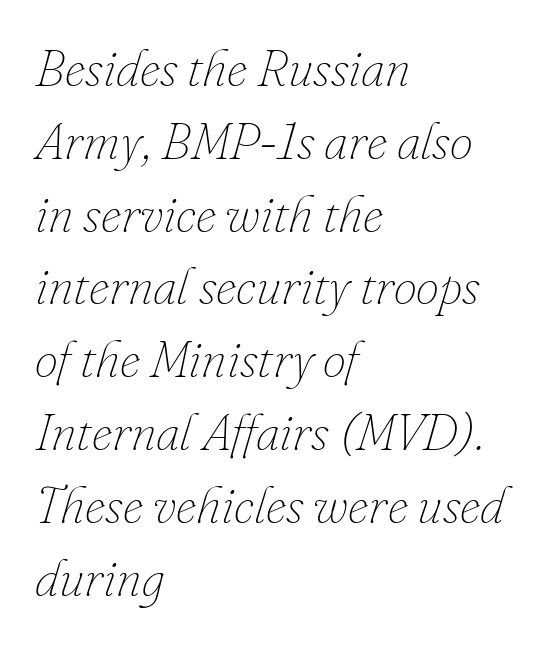
The image shows 52 px thin type, italic (leaning right); set left-aligned, normal line spacing (1.4x), normal letter spacing, not underlined; low stroke contrast and a small x-height.
